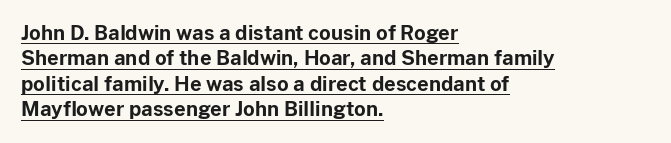
The image shows 20 px bold type, upright; set left-aligned, normal line spacing (1.27x), normal letter spacing, underlined.
